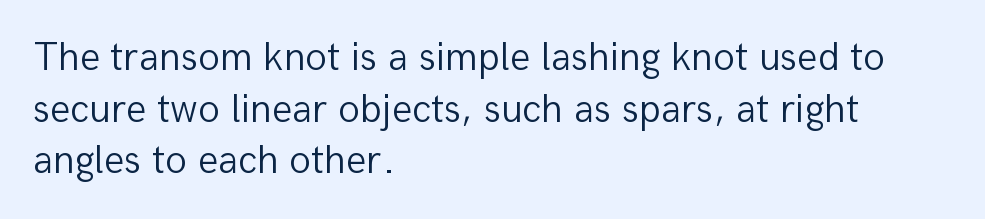
Regarding leading, the lines here are spaced in the standard way. Check the space under the baseline: it is left empty. Alignment: flush left. The text was rendered using a sans face with plain stroke endings.
